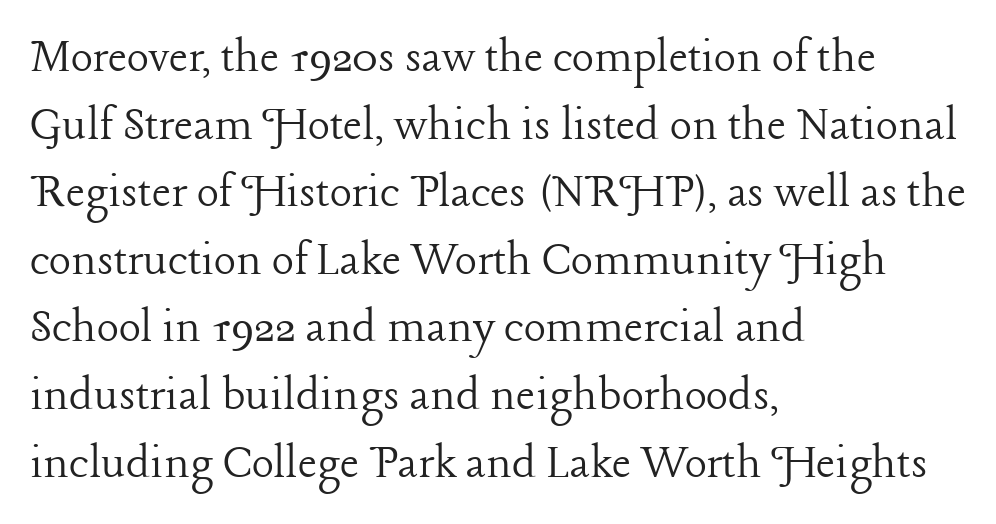
Alignment: flush left. In terms of letterform style, serifs are clearly present. Observe the ordinary spacing: letters are neighbours, not strangers. Regular leading.
